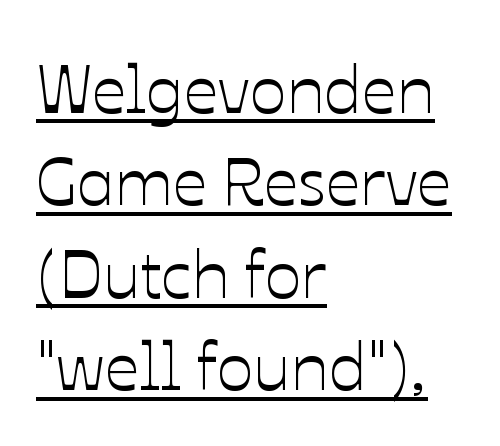
The image shows 68 px text type, upright; set left-aligned, normal line spacing (1.36x), normal letter spacing, underlined; low stroke contrast and a medium x-height.
